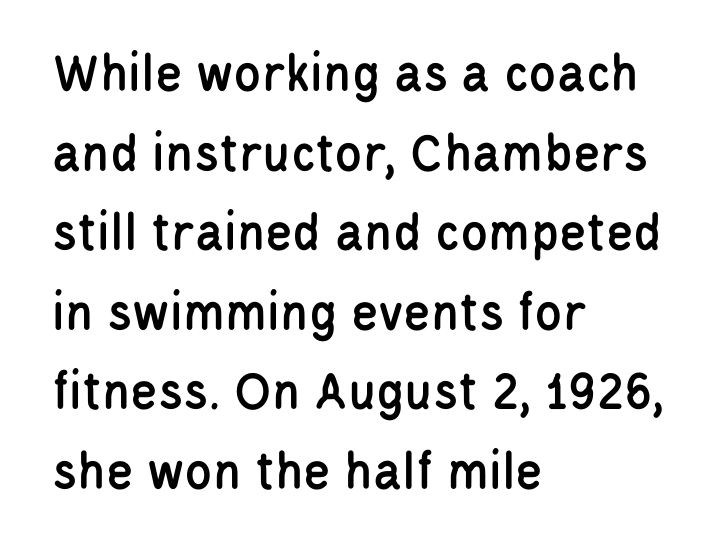
The lines in this sample share a left origin and differ only in where they stop. This rendering features lettering with no underline. The rendering uses natural spacing where letterforms have individual widths. The type sits square on the baseline with zero lean. One glance says typical: line gaps are just what's usual. Tracking here is standard; glyphs follow each other at the usual distance.
